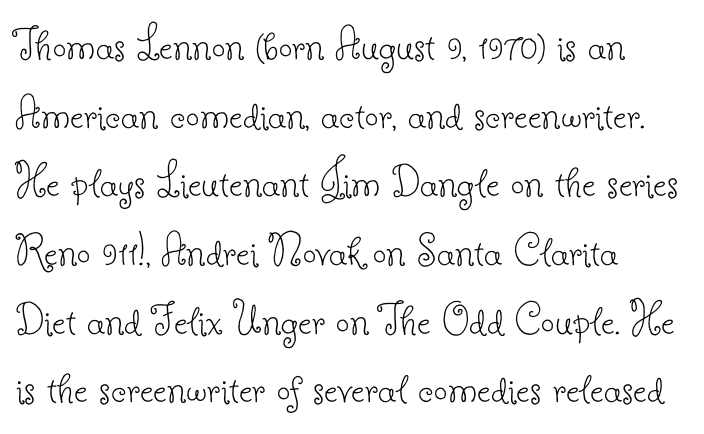
Q: Is the text bold? A: No.
Q: Is the text italic (slanted)? A: No, it is upright.
Q: Is the typeface a serif or a sans-serif typeface? A: Serif.
Q: Is the text underlined? A: No.
Q: How is the paragraph aligned? A: Left-aligned.
Q: Is the spacing between letters normal or unusually wide? A: Normal.
Q: Is the spacing between lines tight, normal or loose? A: Normal.
Q: Width (condensed, normal, or wide)? A: Normal.
Q: Stroke contrast? A: Low.
Q: x-height? A: Small.
Q: Monospaced? A: No.
